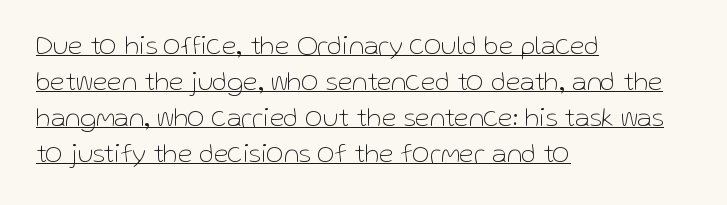
Does extra space separate the letters? No, they use regular spacing. Ordinary non-slanted type is in use. Where is the straight margin? On the left. What's the leading like? Ordinary, nothing unusual. Heft: none added — not bold.
